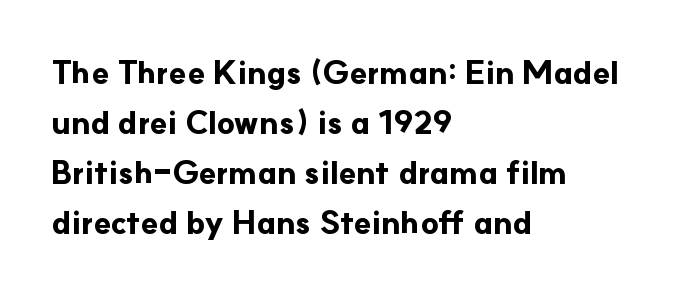
Q: Is the text bold? A: Yes.
Q: Is the text italic (slanted)? A: No, it is upright.
Q: Is the typeface a serif or a sans-serif typeface? A: Sans-serif.
Q: Is the text underlined? A: No.
Q: How is the paragraph aligned? A: Left-aligned.
Q: Is the spacing between letters normal or unusually wide? A: Normal.
Q: Is the spacing between lines tight, normal or loose? A: Normal.
Q: Width (condensed, normal, or wide)? A: Normal.
Q: Stroke contrast? A: Low.
Q: x-height? A: Small.
Q: Monospaced? A: No.
